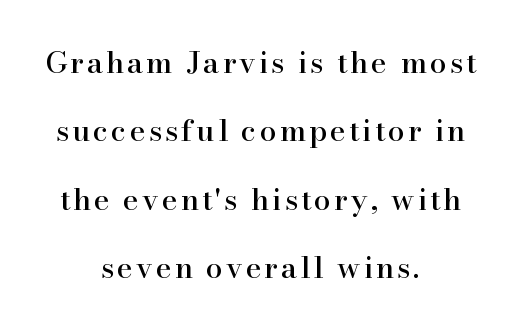
Q: Is the text italic (slanted)? A: No, it is upright.
Q: Is the typeface a serif or a sans-serif typeface? A: Serif.
Q: Is the text underlined? A: No.
Q: How is the paragraph aligned? A: Centered.
Q: Is the spacing between lines tight, normal or loose? A: Loose.
Q: Width (condensed, normal, or wide)? A: Normal.
Q: Stroke contrast? A: High.
Q: x-height? A: Small.
Q: Monospaced? A: No.
